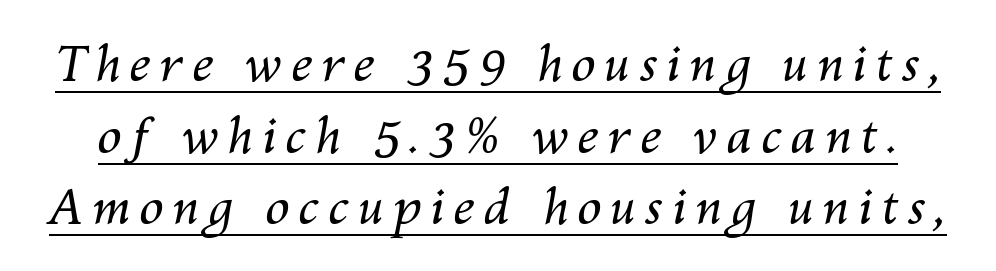
The image shows 49 px regular-weight type, italic (leaning right); set normal line spacing (1.46x), underlined; medium stroke contrast and a medium x-height.
